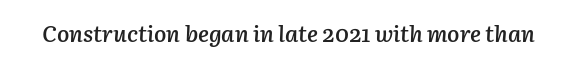
Q: Is the text bold? A: Semi-bold.
Q: Is the text italic (slanted)? A: Yes, it leans right by about 3 degrees.
Q: Is the text underlined? A: No.
Q: Is the spacing between letters normal or unusually wide? A: Normal.
